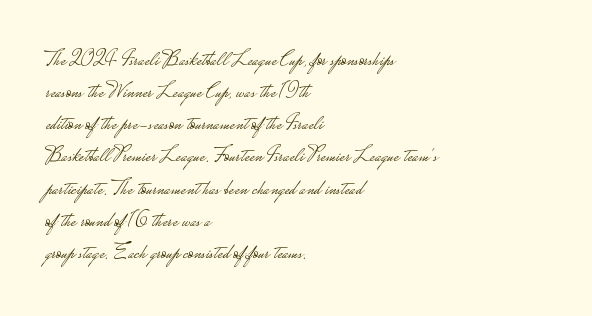
Is the block centered? No — it sits flush against the left margin. Honestly, the row spacing looks completely unremarkable. Check under the words: just untouched page. Nobody touched the tracking dial on this one.
